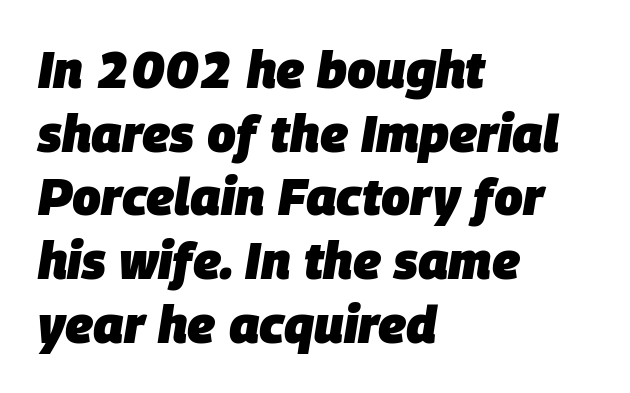
Yep, that's italic — everything's leaning. Clear beneath every line of the passage. Notice how the passage keeps a crisp vertical edge on the left only. Weight check: bold — yes, fully. Students, observe: this is what conventionally led text looks like. Think of a printed novel: that variable character pitch is what you see here.
